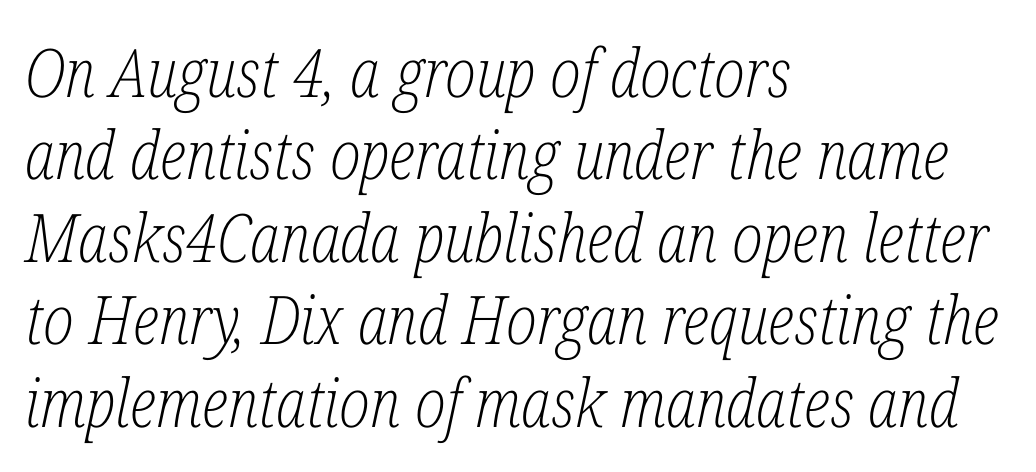
Q: Is the text bold? A: No.
Q: Is the text italic (slanted)? A: Yes, it leans right by about 12 degrees.
Q: Is the typeface a serif or a sans-serif typeface? A: Serif.
Q: Is the text underlined? A: No.
Q: How is the paragraph aligned? A: Left-aligned.
Q: Is the spacing between letters normal or unusually wide? A: Normal.
Q: Width (condensed, normal, or wide)? A: Condensed.
Q: Stroke contrast? A: Low.
Q: x-height? A: Medium.
Q: Monospaced? A: No.
